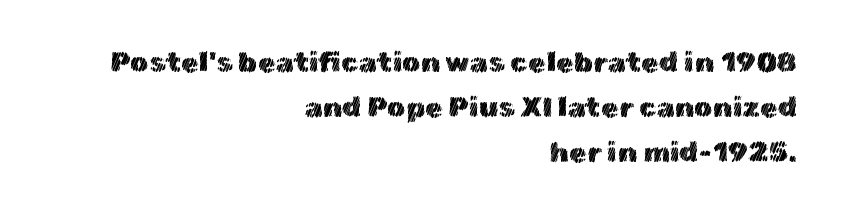
Unlike italic type, these characters show no tilt at all. What's the leading like? Ordinary, nothing unusual. The gap between lines stays unmarked. Which margin do the lines hug? The right one — the left edge is uneven. These lines keep a tight, regular rhythm from letter to letter. Varying glyph widths throughout — classic text-font behaviour.
